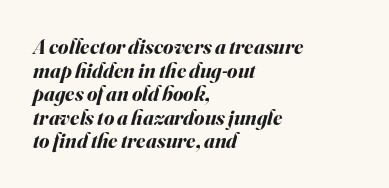
The image shows 21 px bold type, italic (leaning right); set left-aligned, tight line spacing (1.12x), normal letter spacing, not underlined.
